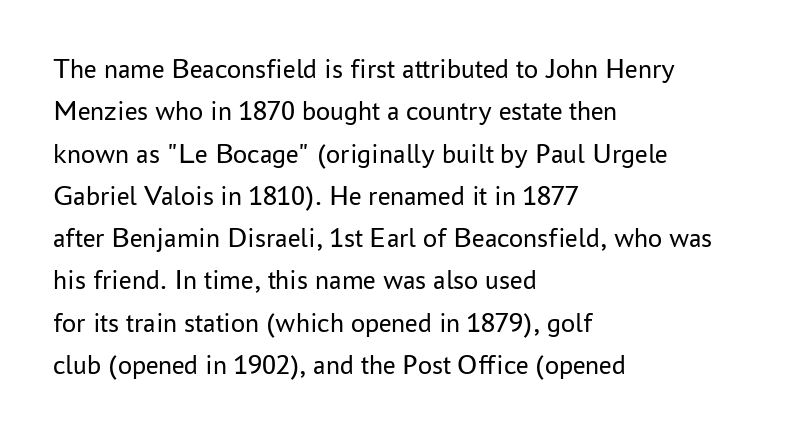
Q: Is the text bold? A: No.
Q: Is the text italic (slanted)? A: No, it is upright.
Q: Is the typeface a serif or a sans-serif typeface? A: Sans-serif.
Q: Is the text underlined? A: No.
Q: How is the paragraph aligned? A: Left-aligned.
Q: Is the spacing between letters normal or unusually wide? A: Normal.
Q: Is the spacing between lines tight, normal or loose? A: Normal.
Q: Width (condensed, normal, or wide)? A: Normal.
Q: Stroke contrast? A: Low.
Q: x-height? A: Medium.
Q: Monospaced? A: No.
